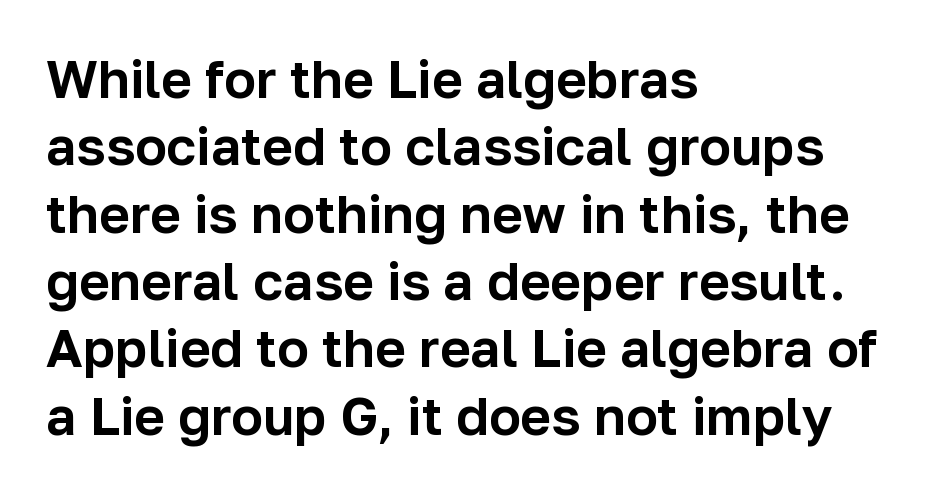
The image shows 53 px sans-serif type, upright; set left-aligned, normal line spacing (1.27x), normal letter spacing, not underlined; low stroke contrast and a medium x-height.
